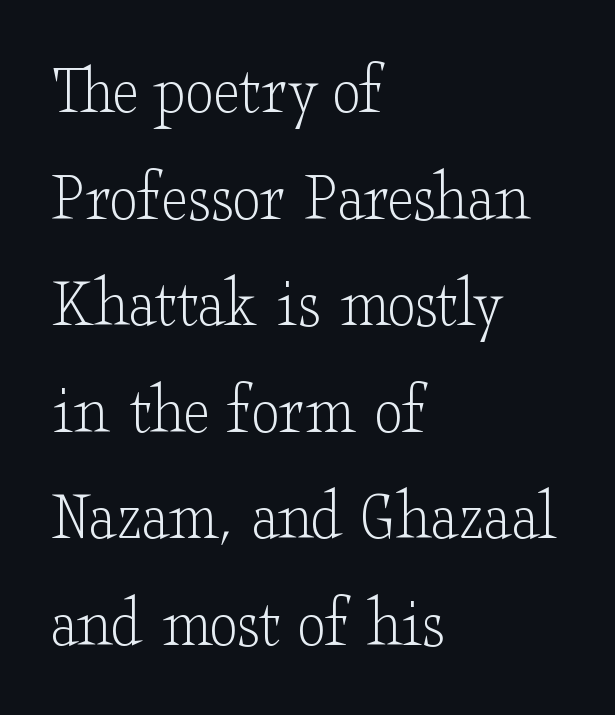
{"serif": "yes", "italic": "no", "bold": "no", "weight": "light", "width": "wide", "stroke_contrast": "low", "x_height": "small", "monospaced": "no", "underline": "no", "align": "left", "line_spacing": "normal", "line_spacing_ratio": 1.48, "letter_spacing": "normal", "letter_spacing_em": 0.0, "glyph_px": 72}
